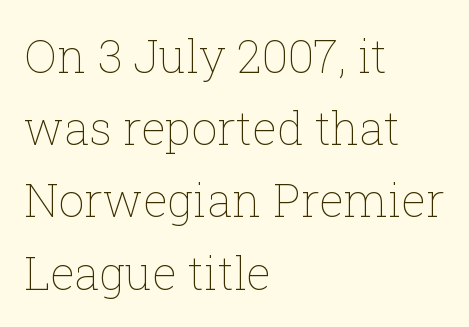
The image shows 46 px thin type, upright; set left-aligned, normal line spacing (1.57x), normal letter spacing, not underlined; low stroke contrast and a medium x-height.
